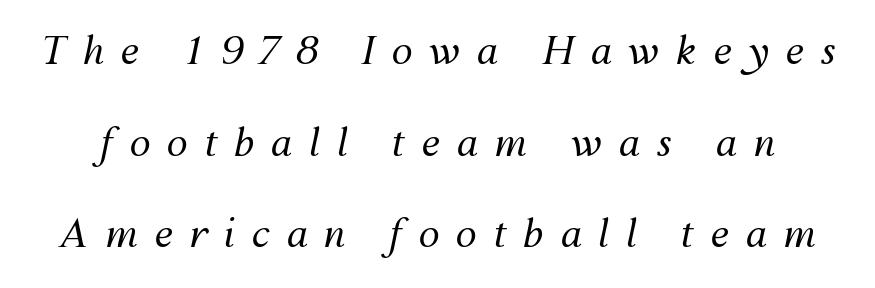
{"italic": "yes", "lean": "right", "slant_degrees": 12, "bold": "no", "weight": "regular", "width": "normal", "stroke_contrast": "medium", "x_height": "medium", "monospaced": "no", "underline": "no", "line_spacing": "loose", "line_spacing_ratio": 2.41, "letter_spacing": "wide", "letter_spacing_em": 0.43, "glyph_px": 38}
